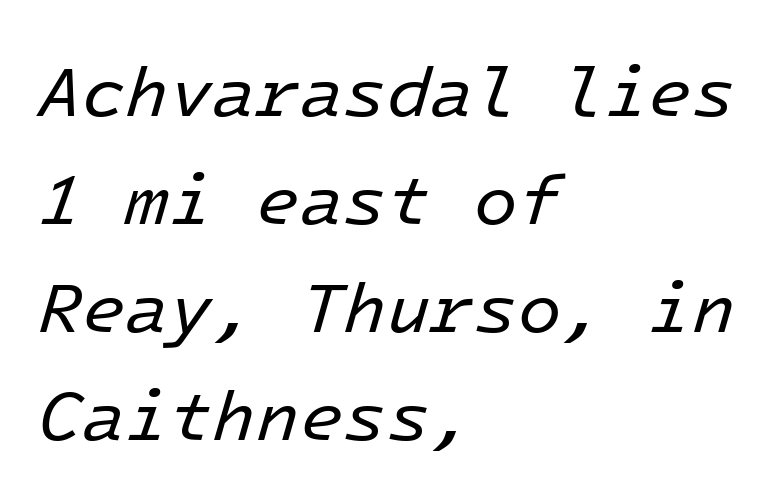
The image shows 71 px regular-weight type, italic (leaning right), monospaced; set left-aligned, normal line spacing (1.52x), normal letter spacing, not underlined; low stroke contrast and a medium x-height.
